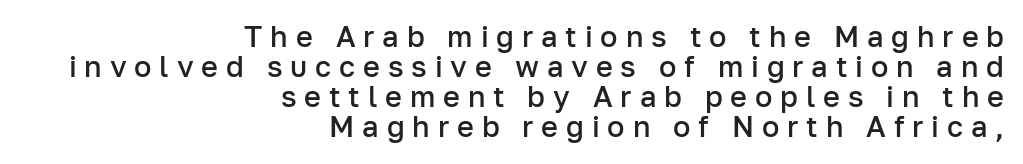
The rendering inserts visible extra space after every character. Varying glyph widths throughout — classic text-font behaviour. The leading is snug, giving the passage a crowded texture. Quick note: underline off.
